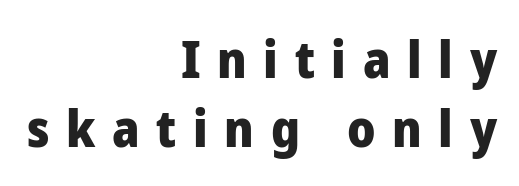
The image shows 52 px heavy sans-serif type, upright; set right-aligned, normal line spacing (1.33x), unusually wide letter spacing (+0.32 em), not underlined; low stroke contrast and a medium x-height.
